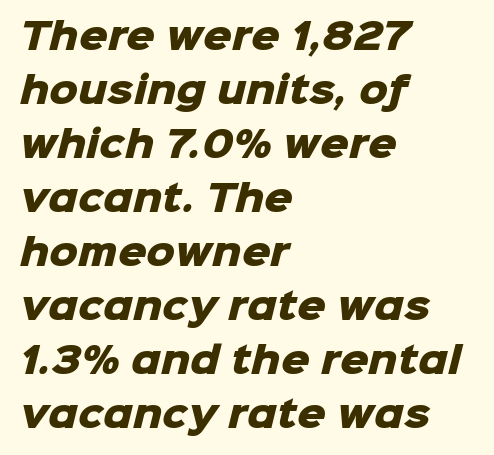
The image shows 36 px heavy sans-serif type; set left-aligned, normal line spacing (1.5x), normal letter spacing, not underlined; low stroke contrast and a medium x-height.
